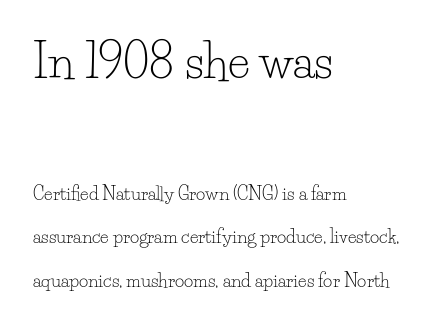
Q: Is the text bold? A: No.
Q: Is the text italic (slanted)? A: No, it is upright.
Q: Is the typeface a serif or a sans-serif typeface? A: Serif.
Q: Is the text underlined? A: No.
Q: How is the paragraph aligned? A: Left-aligned.
Q: Is the spacing between letters normal or unusually wide? A: Normal.
Q: Is the spacing between lines tight, normal or loose? A: Loose.
Q: Which block of text is set in a larger size, the first (top) or the second (bottom)? A: The first (top) one.
Q: Width (condensed, normal, or wide)? A: Normal.
Q: Stroke contrast? A: Low.
Q: x-height? A: Small.
Q: Monospaced? A: No.
